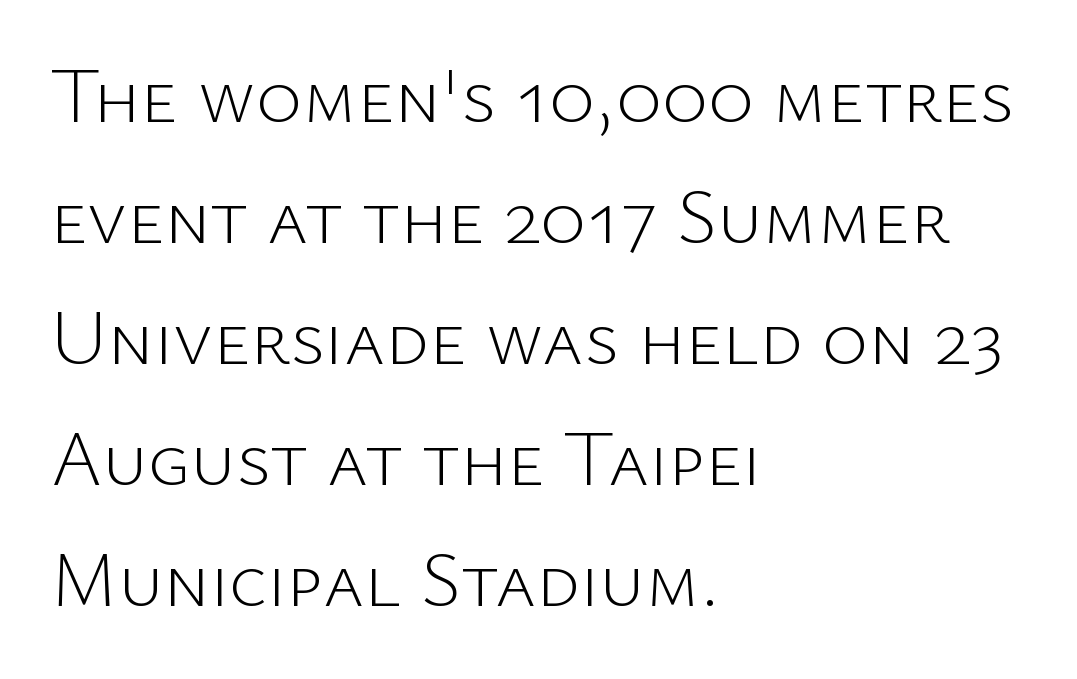
No letter is thick-stroked: the sample isn't bold. Evenly set lines give the paragraph a standard silhouette. The paragraph shown leans on its left margin. The space beneath each line is pristine and unruled. Designer's note — italics off, roman on. Standard letterfit; no display-style spreading of the glyphs.
